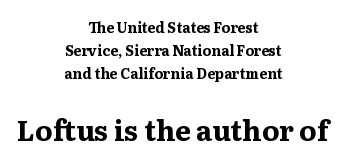
{"serif": "yes", "italic": "no", "bold": "yes", "weight": "bold", "width": "normal", "stroke_contrast": "medium", "x_height": "medium", "monospaced": "no", "underline": "no", "align": "center", "line_spacing": "normal", "line_spacing_ratio": 1.63, "letter_spacing": "normal", "letter_spacing_em": 0.0, "larger_block": "second", "size_ratio": 2.0, "glyph_px": 28}
